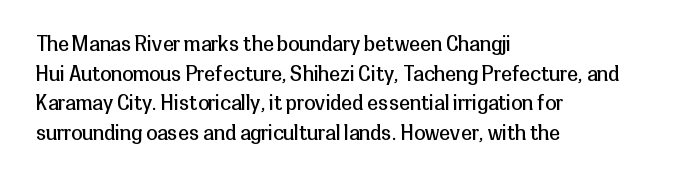
Compared with a typical body face, this is equally light or lighter still. The line texture is even and compact thanks to regular tracking. The space directly below the letters is spotless. Nope, not italic — everything's standing straight.
